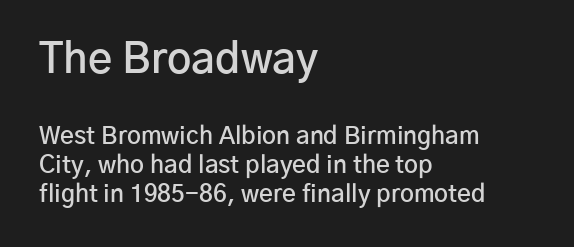
{"serif": "no", "italic": "no", "bold": "semi", "weight": "semibold", "width": "normal", "stroke_contrast": "low", "x_height": "medium", "monospaced": "no", "underline": "no", "align": "left", "line_spacing_ratio": 1.22, "letter_spacing": "normal", "letter_spacing_em": 0.0, "larger_block": "first", "size_ratio": 1.75, "glyph_px": 42}
